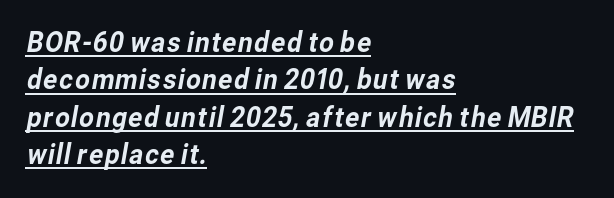
The image shows 29 px sans-serif type; set left-aligned, normal line spacing (1.29x), normal letter spacing, underlined; low stroke contrast and a medium x-height.
